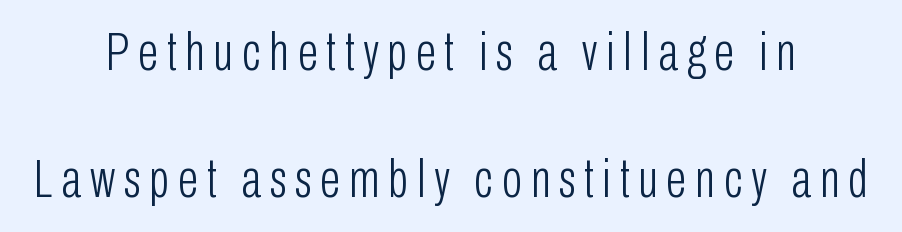
{"serif": "no", "italic": "no", "bold": "no", "weight": "light", "width": "condensed", "stroke_contrast": "low", "x_height": "medium", "monospaced": "no", "underline": "no", "align": "center", "line_spacing": "loose", "line_spacing_ratio": 2.36, "glyph_px": 54}
